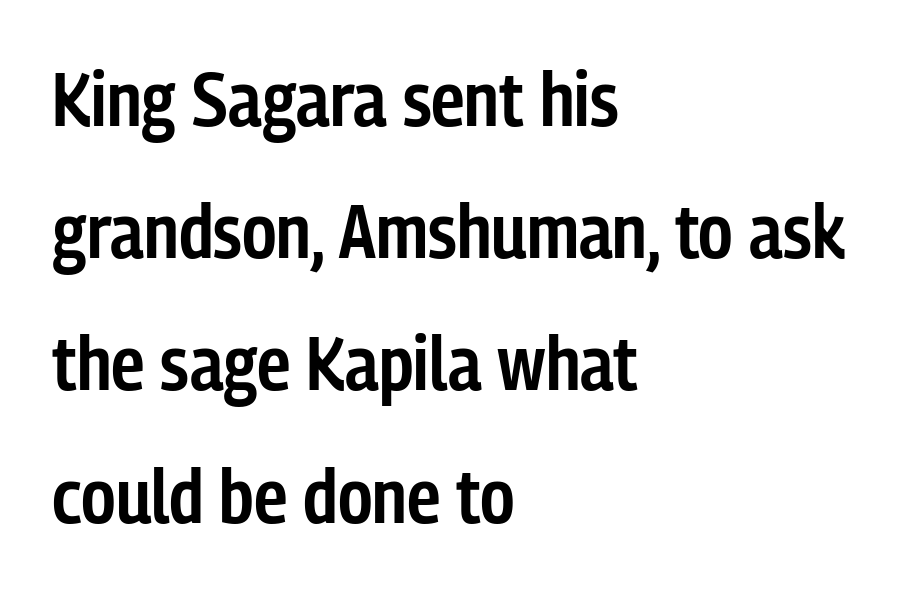
The image shows 76 px semibold, condensed sans-serif type, upright; set left-aligned, line spacing 1.74x, normal letter spacing, not underlined; low stroke contrast and a medium x-height.
